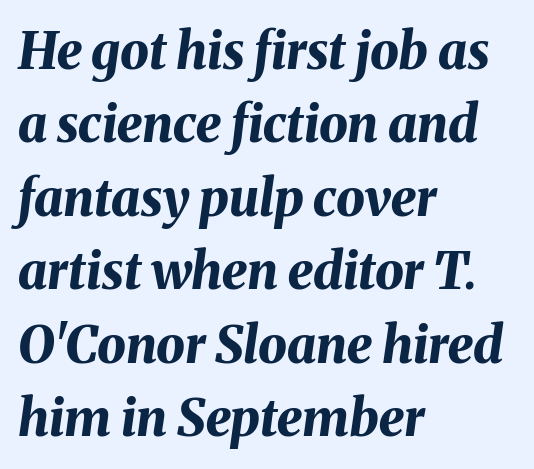
Does the weight exceed regular? Yes, all the way to bold. Characters are canted at an angle relative to the baseline's perpendicular. Normally led — the rows are evenly, conventionally spaced. A typesetter would call this proportional, since set widths differ per character. Compared with a centered layout, this one pins lines to the left instead.
